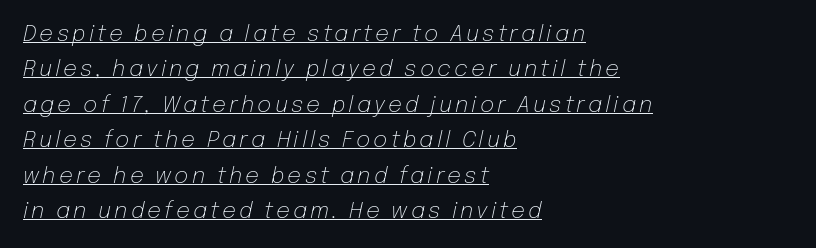
The image shows 22 px text type, italic (leaning right); set left-aligned, normal line spacing (1.61x), underlined.
